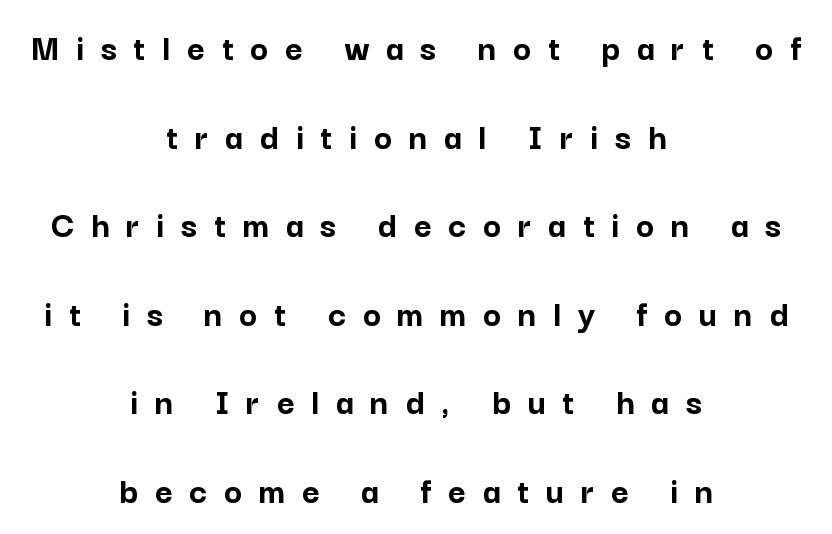
The image shows 38 px semibold sans-serif type, upright; set centered, loose line spacing (2.33x), unusually wide letter spacing (+0.44 em), not underlined; low stroke contrast and a medium x-height.
